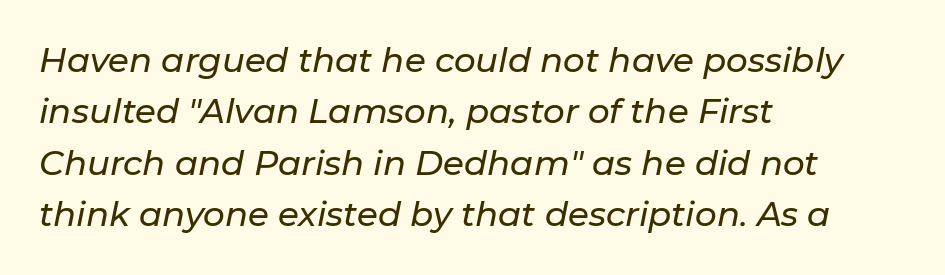
Q: Is the text italic (slanted)? A: Yes, it leans right by about 11 degrees.
Q: Is the text underlined? A: No.
Q: How is the paragraph aligned? A: Left-aligned.
Q: Is the spacing between letters normal or unusually wide? A: Normal.
Q: Is the spacing between lines tight, normal or loose? A: Normal.
Q: Width (condensed, normal, or wide)? A: Normal.
Q: Stroke contrast? A: Low.
Q: x-height? A: Medium.
Q: Monospaced? A: No.
